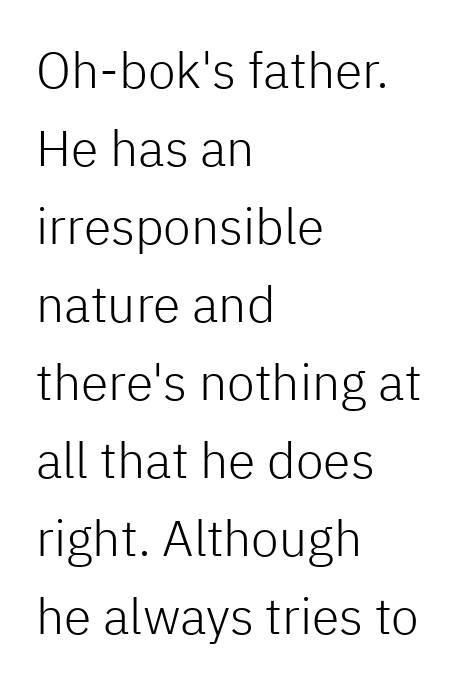
{"serif": "no", "italic": "no", "bold": "no", "weight": "light", "width": "normal", "stroke_contrast": "low", "x_height": "medium", "monospaced": "no", "underline": "no", "align": "left", "line_spacing": "normal", "line_spacing_ratio": 1.56, "letter_spacing": "normal", "letter_spacing_em": 0.0, "glyph_px": 50}
